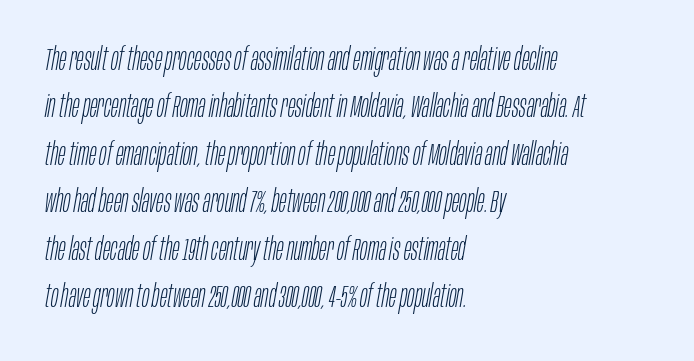
Q: Is the text bold? A: No.
Q: Is the text italic (slanted)? A: Yes, it leans right by about 10 degrees.
Q: Is the text underlined? A: No.
Q: How is the paragraph aligned? A: Left-aligned.
Q: Is the spacing between letters normal or unusually wide? A: Normal.
Q: Is the spacing between lines tight, normal or loose? A: Normal.
Q: Width (condensed, normal, or wide)? A: Condensed.
Q: Stroke contrast? A: Low.
Q: x-height? A: Large.
Q: Monospaced? A: No.
